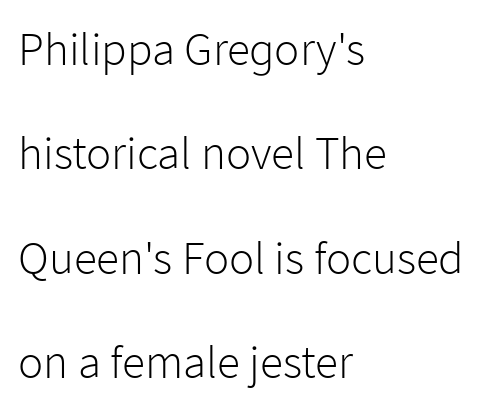
Q: Is the text bold? A: No.
Q: Is the text italic (slanted)? A: No, it is upright.
Q: Is the typeface a serif or a sans-serif typeface? A: Sans-serif.
Q: Is the text underlined? A: No.
Q: How is the paragraph aligned? A: Left-aligned.
Q: Is the spacing between letters normal or unusually wide? A: Normal.
Q: Is the spacing between lines tight, normal or loose? A: Loose.
Q: Width (condensed, normal, or wide)? A: Normal.
Q: Stroke contrast? A: Low.
Q: x-height? A: Medium.
Q: Monospaced? A: No.
